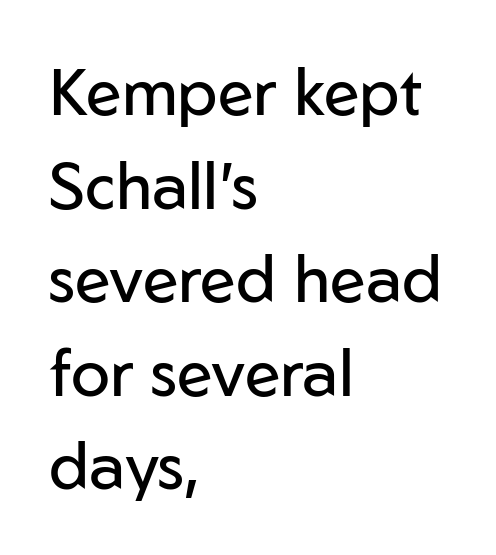
The leading is moderate, giving the passage an even texture. Honestly, there is no underline to notice here at all. The characters are drawn with everyday or finer stroke widths. This sample uses an upright cut, with every glyph sitting square on the baseline.
